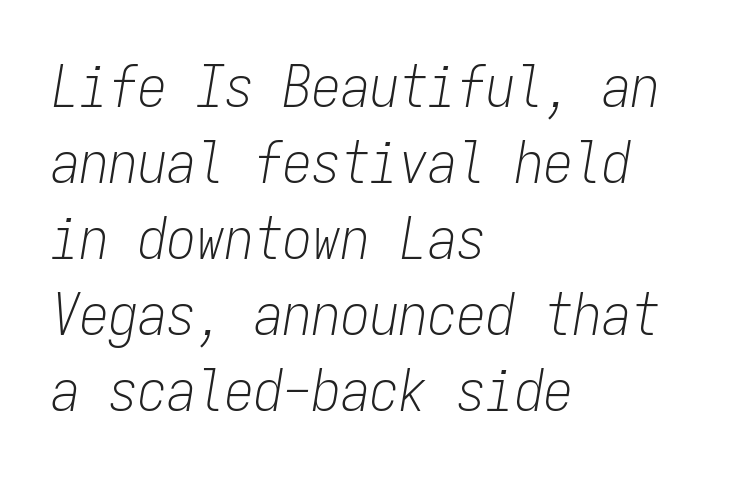
Q: Is the text bold? A: No.
Q: Is the text italic (slanted)? A: Yes, it leans right by about 9 degrees.
Q: Is the text underlined? A: No.
Q: How is the paragraph aligned? A: Left-aligned.
Q: Is the spacing between letters normal or unusually wide? A: Normal.
Q: Is the spacing between lines tight, normal or loose? A: Normal.
Q: Width (condensed, normal, or wide)? A: Condensed.
Q: Stroke contrast? A: Low.
Q: x-height? A: Medium.
Q: Monospaced? A: Yes.
